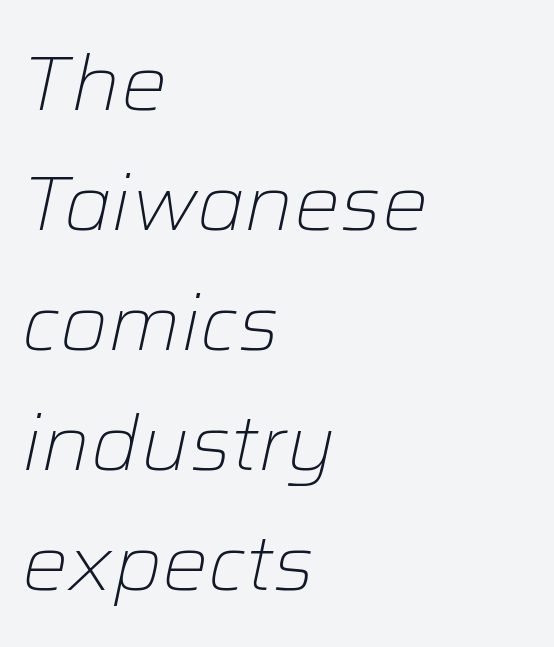
Here the designer chose a conventional face with non-uniform glyph widths. Descender tails drop into unmarked territory. Nobody touched the tracking dial on this one. The font is comparable to plain body text, perhaps lighter. There's an unmistakable incline to the writing here. The rag falls on the right side of this text block.
